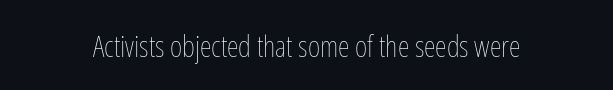
{"italic": "no", "bold": "no", "weight": "thin", "width": "condensed", "stroke_contrast": "low", "x_height": "medium", "monospaced": "no", "underline": "no", "letter_spacing": "normal", "letter_spacing_em": 0.0, "glyph_px": 30}
